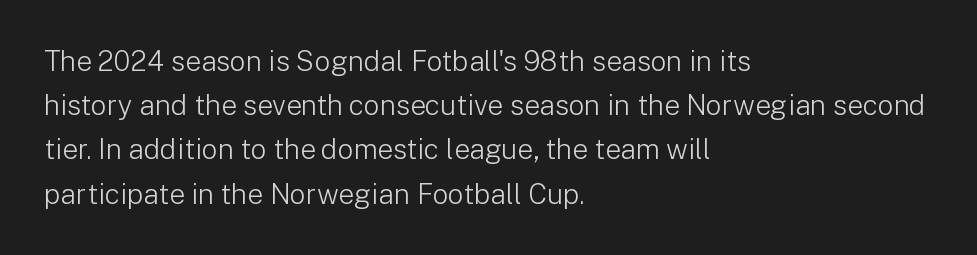
The image shows 28 px light sans-serif type, upright; set left-aligned, normal line spacing (1.58x), normal letter spacing, not underlined; low stroke contrast and a medium x-height.
